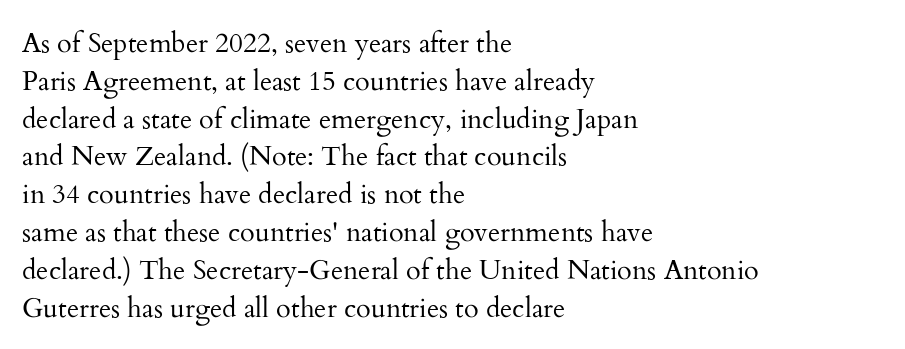
{"italic": "no", "bold": "no", "underline": "no", "align": "left", "line_spacing": "normal", "line_spacing_ratio": 1.4, "letter_spacing": "normal", "letter_spacing_em": 0.0, "glyph_px": 27}
